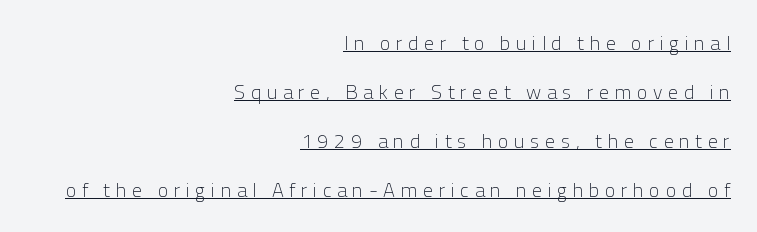
What decoration does the sample have? An underline. The font is comparable to plain body text, perhaps lighter. If you measured baseline to baseline, you'd find a long distance. The line texture is sparse and dotted thanks to wide tracking. These lines were composed using upright roman letters. The lines are quadded right.
